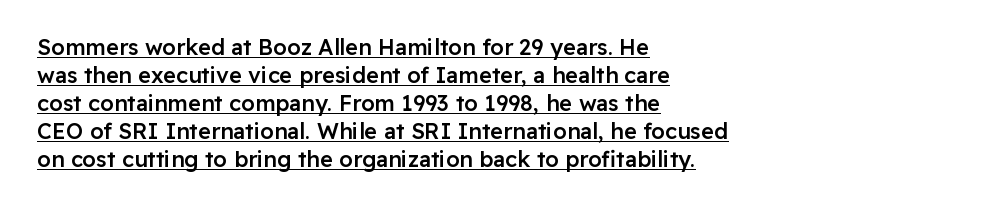
The image shows 22 px text type, upright; set left-aligned, normal line spacing (1.27x), normal letter spacing, underlined.
